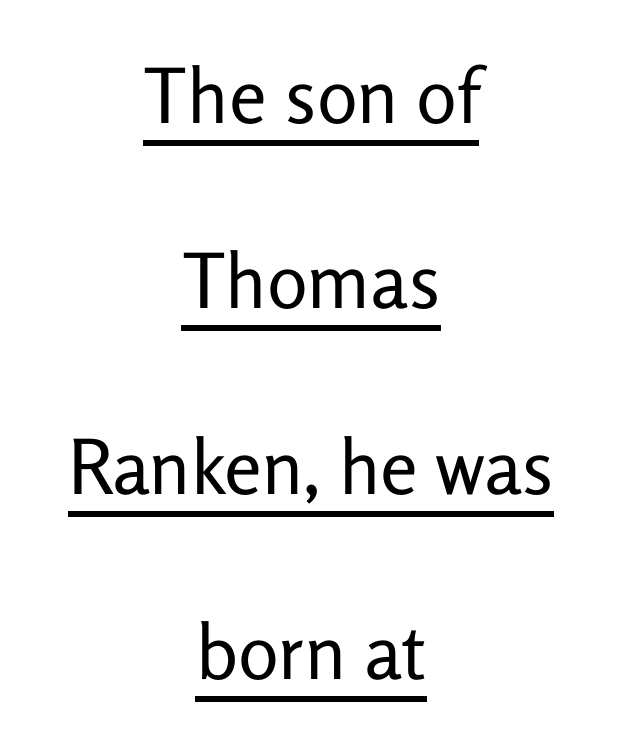
Q: Is the text bold? A: No.
Q: Is the text italic (slanted)? A: No, it is upright.
Q: Is the typeface a serif or a sans-serif typeface? A: Sans-serif.
Q: Is the text underlined? A: Yes.
Q: How is the paragraph aligned? A: Centered.
Q: Is the spacing between letters normal or unusually wide? A: Normal.
Q: Is the spacing between lines tight, normal or loose? A: Loose.
Q: Width (condensed, normal, or wide)? A: Normal.
Q: Stroke contrast? A: Low.
Q: x-height? A: Medium.
Q: Monospaced? A: No.
